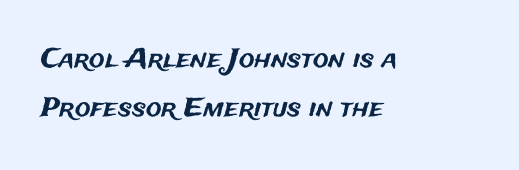
Decoration check: the copy has no underline. Glyph-to-glyph distance matches everyday printed text. Notice how the passage keeps a crisp vertical edge on the left only.
